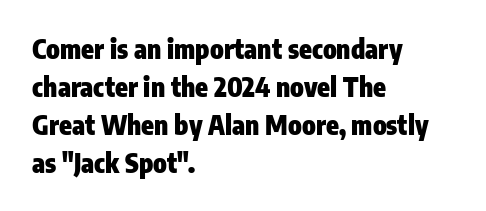
Q: Is the text bold? A: Yes.
Q: Is the text italic (slanted)? A: No, it is upright.
Q: Is the text underlined? A: No.
Q: How is the paragraph aligned? A: Left-aligned.
Q: Is the spacing between letters normal or unusually wide? A: Normal.
Q: Is the spacing between lines tight, normal or loose? A: Normal.
